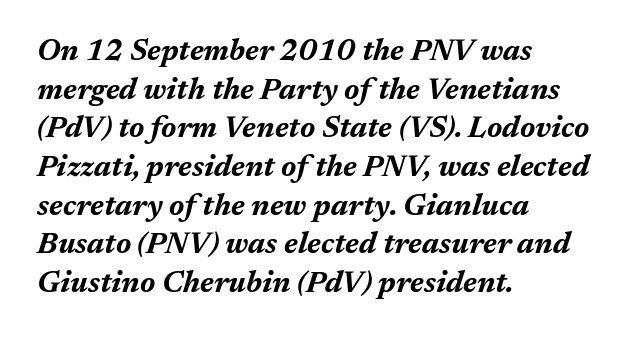
Q: Is the text bold? A: Yes.
Q: Is the text italic (slanted)? A: Yes, it leans right by about 17 degrees.
Q: Is the text underlined? A: No.
Q: How is the paragraph aligned? A: Left-aligned.
Q: Is the spacing between letters normal or unusually wide? A: Normal.
Q: Is the spacing between lines tight, normal or loose? A: Normal.
Q: Width (condensed, normal, or wide)? A: Normal.
Q: Stroke contrast? A: Medium.
Q: x-height? A: Medium.
Q: Monospaced? A: No.
